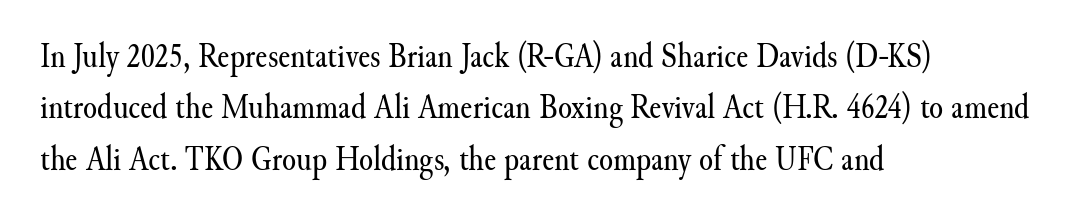
In terms of posture, this sample is upright. Think of a printed novel: that variable character pitch is what you see here. Decoration check: the copy has no underline. Line beginnings align vertically; line endings do not.
